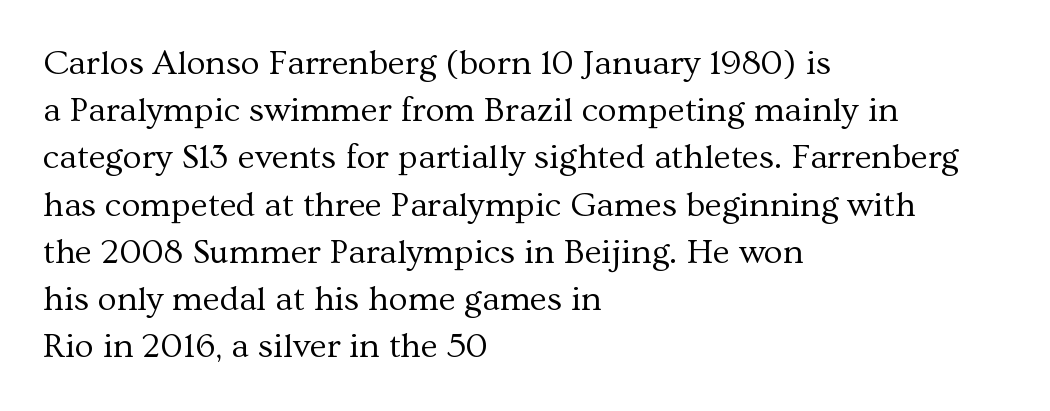
Q: Is the text bold? A: No.
Q: Is the text italic (slanted)? A: No, it is upright.
Q: Is the typeface a serif or a sans-serif typeface? A: Serif.
Q: Is the text underlined? A: No.
Q: How is the paragraph aligned? A: Left-aligned.
Q: Is the spacing between letters normal or unusually wide? A: Normal.
Q: Is the spacing between lines tight, normal or loose? A: Normal.
Q: Width (condensed, normal, or wide)? A: Normal.
Q: Stroke contrast? A: Medium.
Q: x-height? A: Medium.
Q: Monospaced? A: No.
